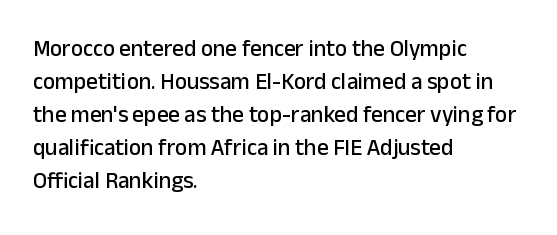
Q: Is the text italic (slanted)? A: No, it is upright.
Q: Is the text underlined? A: No.
Q: How is the paragraph aligned? A: Left-aligned.
Q: Is the spacing between letters normal or unusually wide? A: Normal.
Q: Is the spacing between lines tight, normal or loose? A: Normal.
